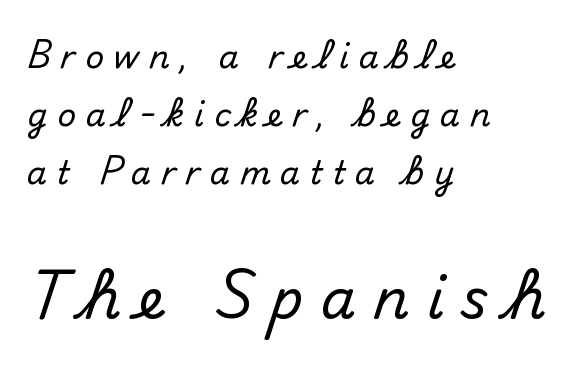
The image shows 56 px sans-serif type; set left-aligned, line spacing 1.81x, unusually wide letter spacing (+0.31 em), not underlined; the second (bottom) block is 1.75x larger; medium stroke contrast and a small x-height.
